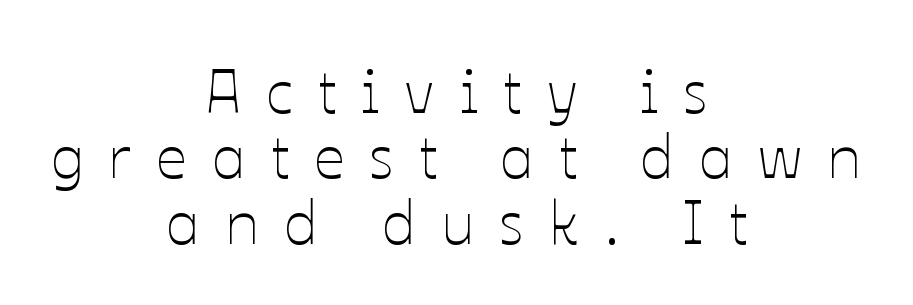
{"italic": "no", "bold": "no", "weight": "thin", "width": "normal", "stroke_contrast": "low", "x_height": "medium", "monospaced": "no", "underline": "no", "align": "center", "line_spacing": "tight", "line_spacing_ratio": 1.07, "letter_spacing": "wide", "letter_spacing_em": 0.41, "glyph_px": 61}
